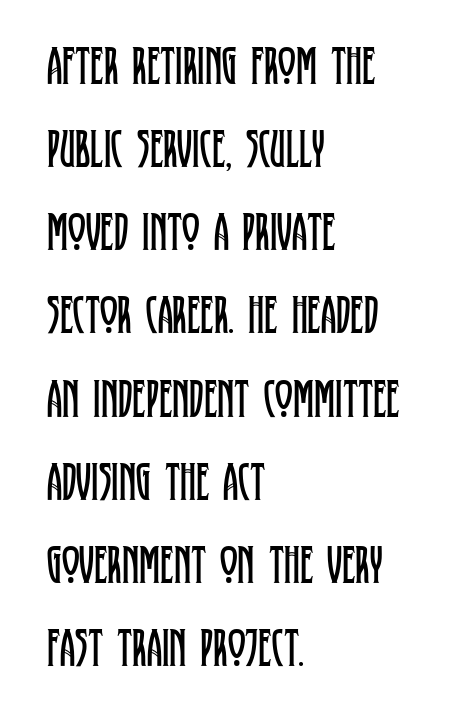
Caption: face not bold, strokes unweighted. Where is the straight margin? On the left. Rendered with straight, roman letterforms. Serif or sans? Serif — the stroke terminals have little feet. How would I describe the line gaps? Plain and ordinary.
